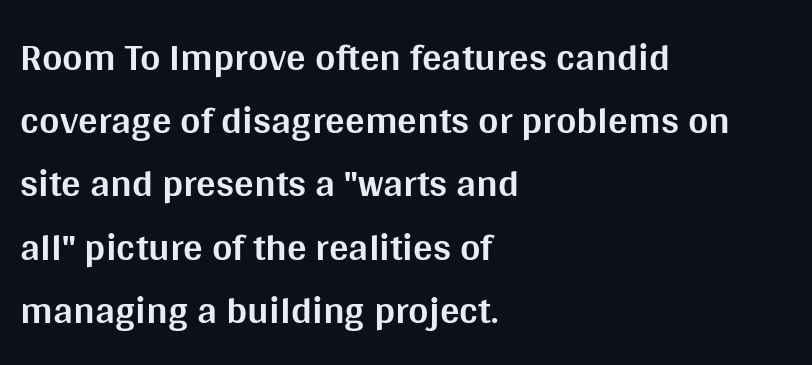
Whoever set this chose a conventional vertical rhythm. Stroke thickness is high; the sample reads as a true bold. You could not count columns in this text — the font is proportionally spaced. These lines were composed using upright roman letters. Unmarked baselines from the first word to the last.
